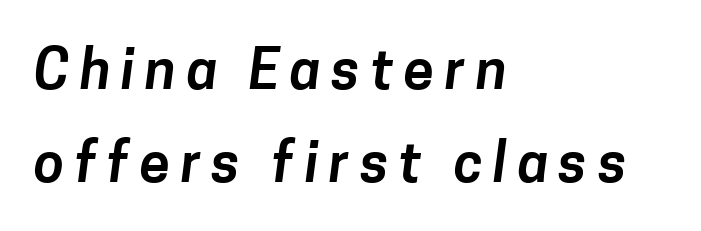
Q: Is the typeface a serif or a sans-serif typeface? A: Sans-serif.
Q: Is the text underlined? A: No.
Q: How is the paragraph aligned? A: Left-aligned.
Q: Is the spacing between lines tight, normal or loose? A: Normal.
Q: Width (condensed, normal, or wide)? A: Normal.
Q: Stroke contrast? A: Low.
Q: x-height? A: Medium.
Q: Monospaced? A: No.
